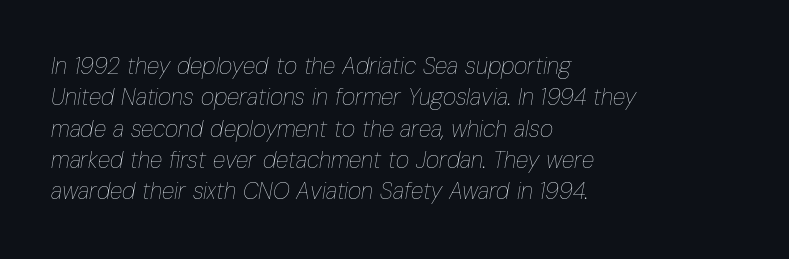
Q: Is the text bold? A: No.
Q: Is the text italic (slanted)? A: Yes, it leans right by about 10 degrees.
Q: Is the text underlined? A: No.
Q: How is the paragraph aligned? A: Left-aligned.
Q: Is the spacing between letters normal or unusually wide? A: Normal.
Q: Is the spacing between lines tight, normal or loose? A: Normal.
